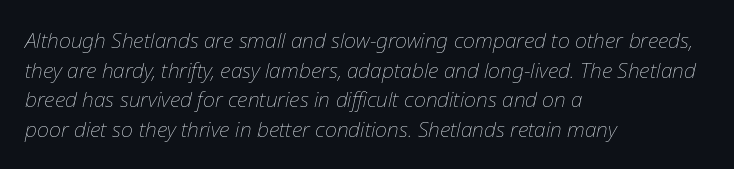
These lines were composed using italics. Short and long lines alike share a common starting point at left. The face looks like a standard text weight, possibly lighter. Descenders hang freely into open space. What stands out about the letter spacing? Nothing — it is the standard amount.
